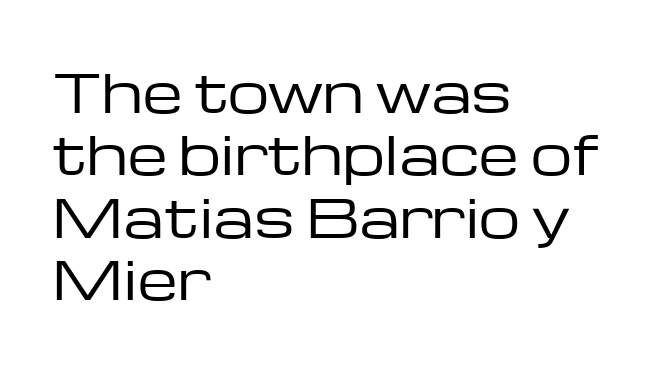
The image shows 52 px regular-weight, wide sans-serif type, upright; set left-aligned, line spacing 1.2x, normal letter spacing, not underlined; low stroke contrast and a medium x-height.
